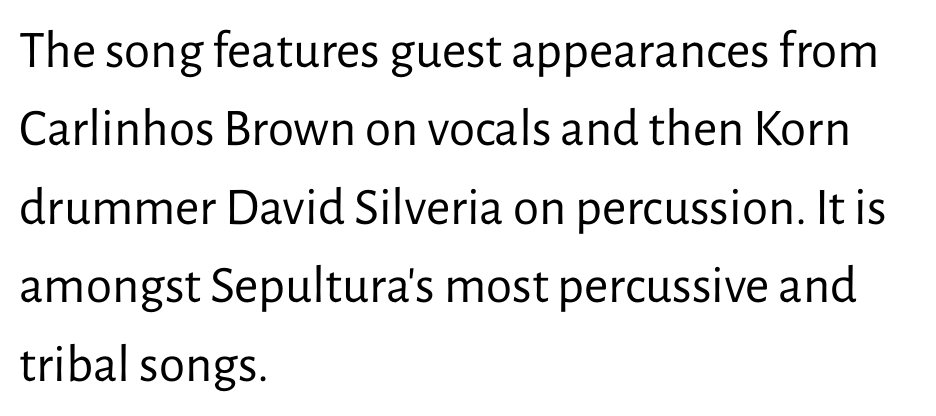
The image shows 53 px regular-weight sans-serif type, upright; set left-aligned, normal line spacing (1.48x), normal letter spacing, not underlined; low stroke contrast and a medium x-height.
